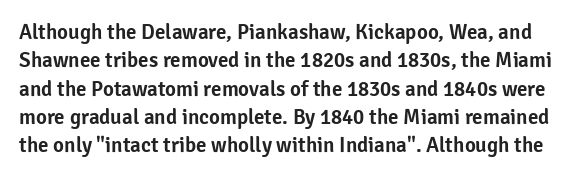
The image shows 21 px text type, upright; set normal line spacing (1.35x), normal letter spacing, not underlined.
